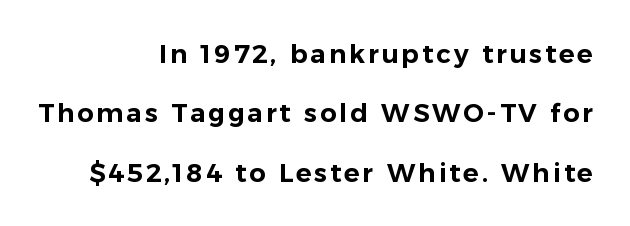
{"italic": "no", "underline": "no", "align": "right", "line_spacing": "loose", "line_spacing_ratio": 2.28, "glyph_px": 26}
